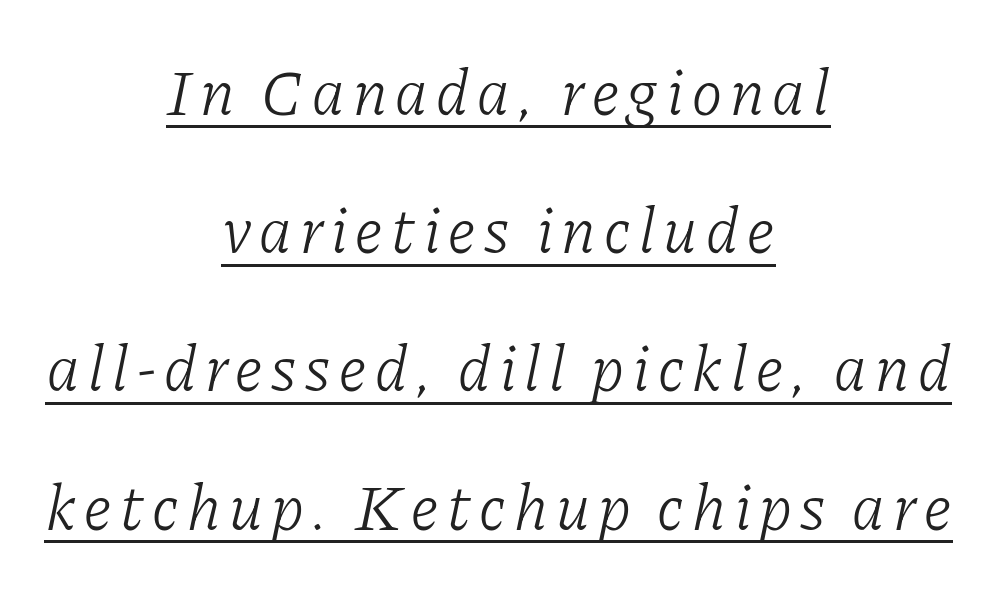
Q: Is the text bold? A: No.
Q: Is the text italic (slanted)? A: Yes, it leans right by about 11 degrees.
Q: Is the typeface a serif or a sans-serif typeface? A: Serif.
Q: Is the text underlined? A: Yes.
Q: How is the paragraph aligned? A: Centered.
Q: Is the spacing between lines tight, normal or loose? A: Loose.
Q: Width (condensed, normal, or wide)? A: Normal.
Q: Stroke contrast? A: Low.
Q: x-height? A: Medium.
Q: Monospaced? A: No.
